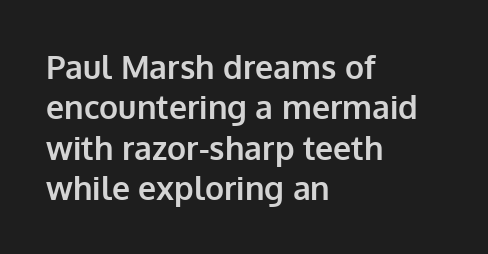
Q: Is the text bold? A: Yes.
Q: Is the text italic (slanted)? A: No, it is upright.
Q: Is the typeface a serif or a sans-serif typeface? A: Sans-serif.
Q: Is the text underlined? A: No.
Q: How is the paragraph aligned? A: Left-aligned.
Q: Is the spacing between letters normal or unusually wide? A: Normal.
Q: Is the spacing between lines tight, normal or loose? A: Normal.
Q: Width (condensed, normal, or wide)? A: Normal.
Q: Stroke contrast? A: Low.
Q: x-height? A: Medium.
Q: Monospaced? A: No.
